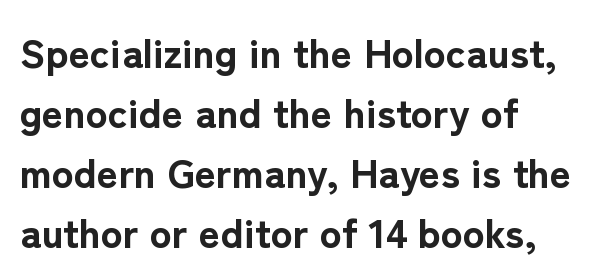
{"serif": "no", "italic": "no", "bold": "yes", "weight": "bold", "width": "normal", "stroke_contrast": "low", "x_height": "medium", "monospaced": "no", "underline": "no", "align": "left", "line_spacing": "normal", "line_spacing_ratio": 1.46, "letter_spacing": "normal", "letter_spacing_em": 0.0, "glyph_px": 41}
